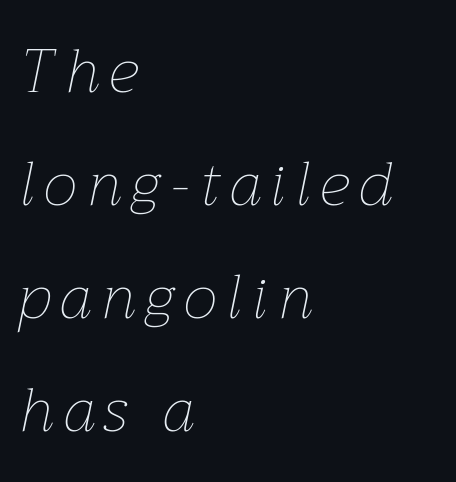
The passage shown is not underscored anywhere. Observe the lean: these are italic letterforms. Where is the straight margin? On the left. No letter is thick-stroked: the sample isn't bold.
